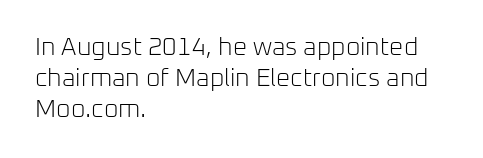
Q: Is the text bold? A: No.
Q: Is the text italic (slanted)? A: No, it is upright.
Q: Is the text underlined? A: No.
Q: How is the paragraph aligned? A: Left-aligned.
Q: Is the spacing between letters normal or unusually wide? A: Normal.
